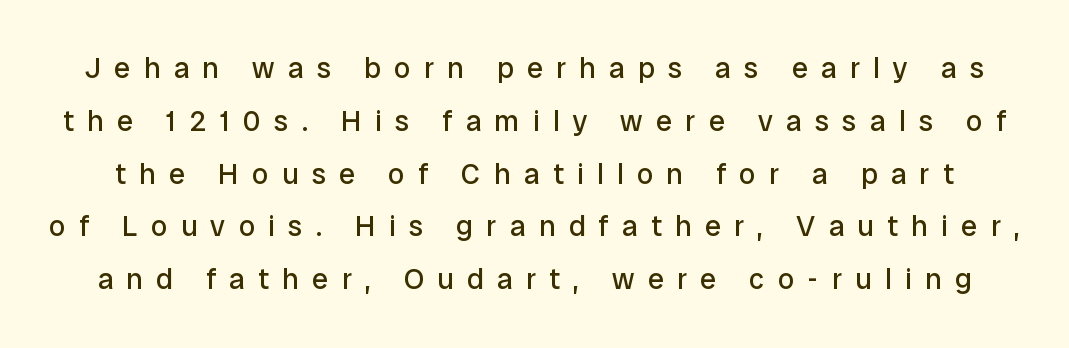
The image shows 29 px regular-weight sans-serif type, upright; set line spacing 1.82x, unusually wide letter spacing (+0.46 em), not underlined; low stroke contrast and a medium x-height.
